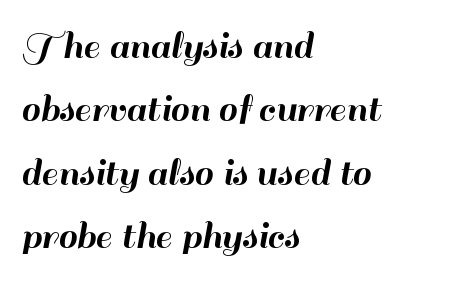
The image shows 42 px sans-serif type; set left-aligned, normal line spacing (1.51x), normal letter spacing, not underlined; high stroke contrast and a small x-height.
